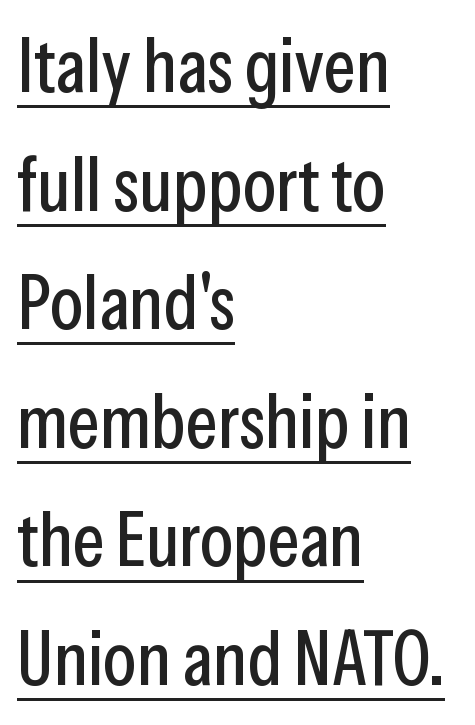
{"serif": "no", "italic": "no", "width": "condensed", "stroke_contrast": "low", "x_height": "medium", "monospaced": "no", "underline": "yes", "align": "left", "line_spacing": "normal", "line_spacing_ratio": 1.56, "letter_spacing": "normal", "letter_spacing_em": 0.0, "glyph_px": 76}
